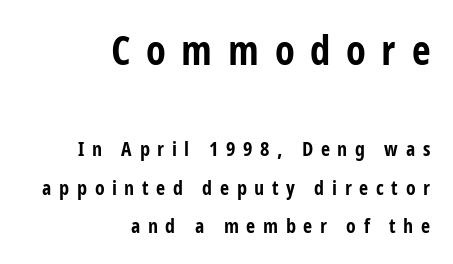
A clean baseline with only descenders dipping below it. The type family on display is of the sans-serif kind. Notice how the stems are strictly vertical — no italics here. Students, this is bold: see how much ink each stroke carries.
